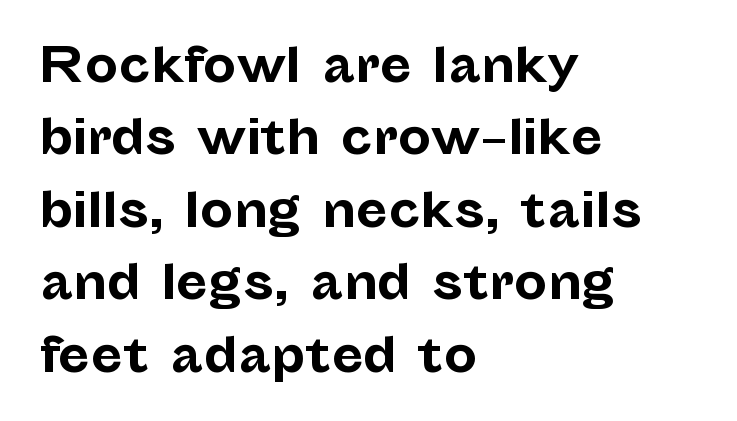
The image shows 47 px bold sans-serif type, upright; set left-aligned, normal line spacing (1.54x), normal letter spacing, not underlined; low stroke contrast and a medium x-height.
